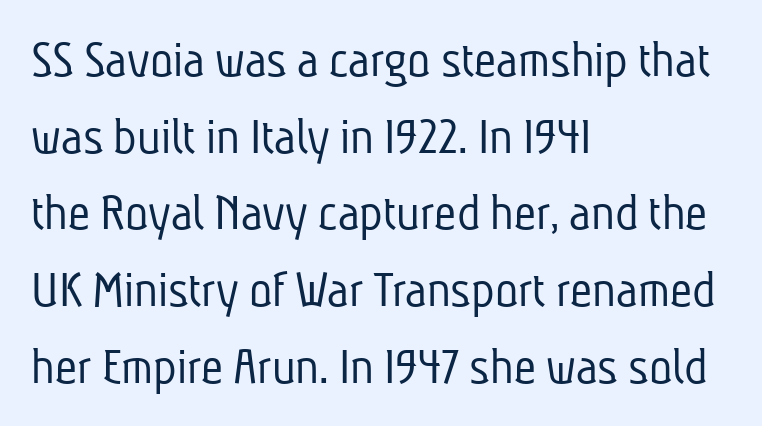
The image shows 54 px light, condensed sans-serif type; set left-aligned, normal line spacing (1.42x), normal letter spacing, not underlined; low stroke contrast and a medium x-height.
